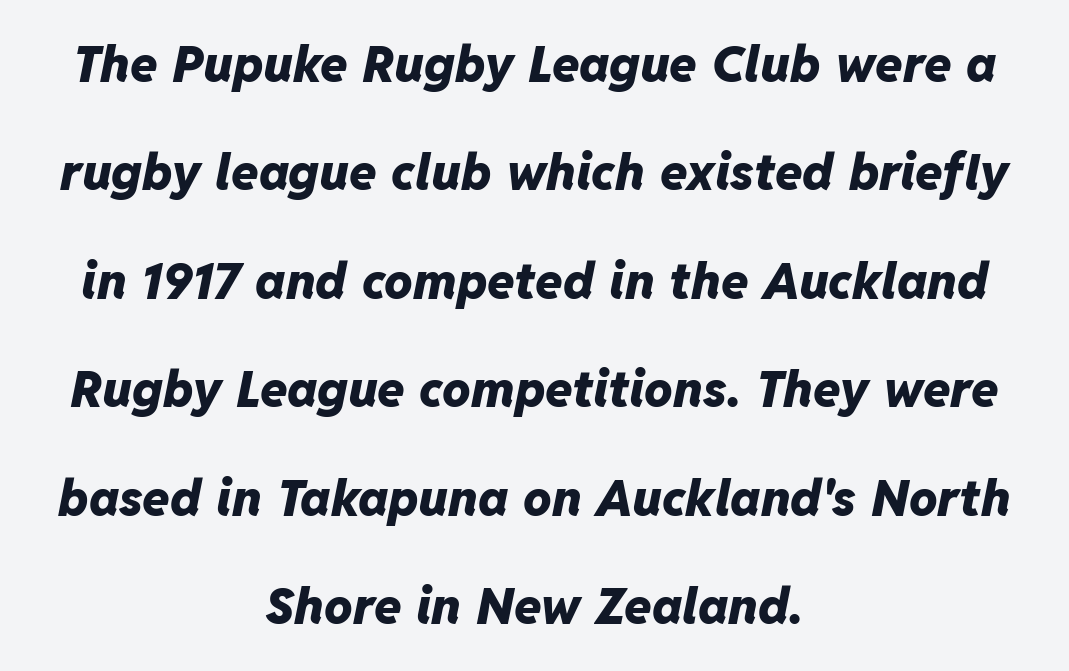
{"italic": "yes", "lean": "right", "slant_degrees": 11, "bold": "yes", "weight": "heavy", "width": "normal", "stroke_contrast": "low", "x_height": "medium", "monospaced": "no", "underline": "no", "align": "center", "line_spacing": "loose", "line_spacing_ratio": 2.17, "letter_spacing": "normal", "letter_spacing_em": 0.0, "glyph_px": 50}
